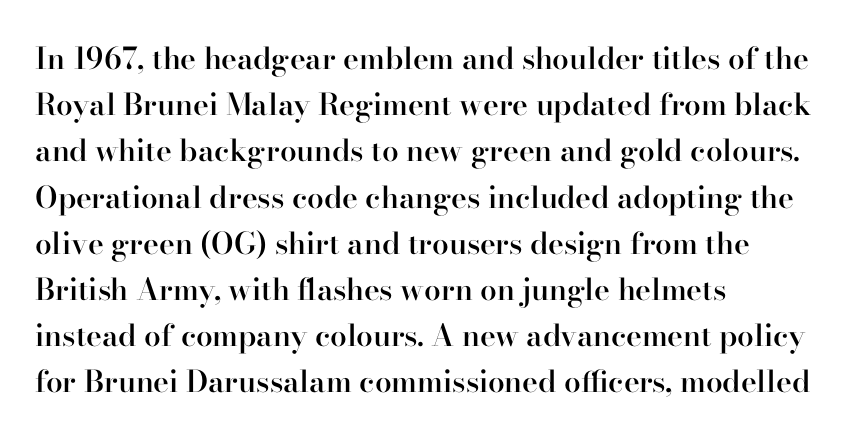
In terms of leading, this rendering sits right in the middle. Words float on clear page, feet unadorned. In terms of letterform style, serifs are clearly present. Heft: intermediate — a semibold.
